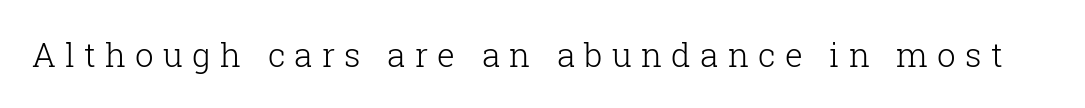
The image shows 33 px light serif type, upright; set unusually wide letter spacing (+0.28 em), not underlined; low stroke contrast and a medium x-height.
